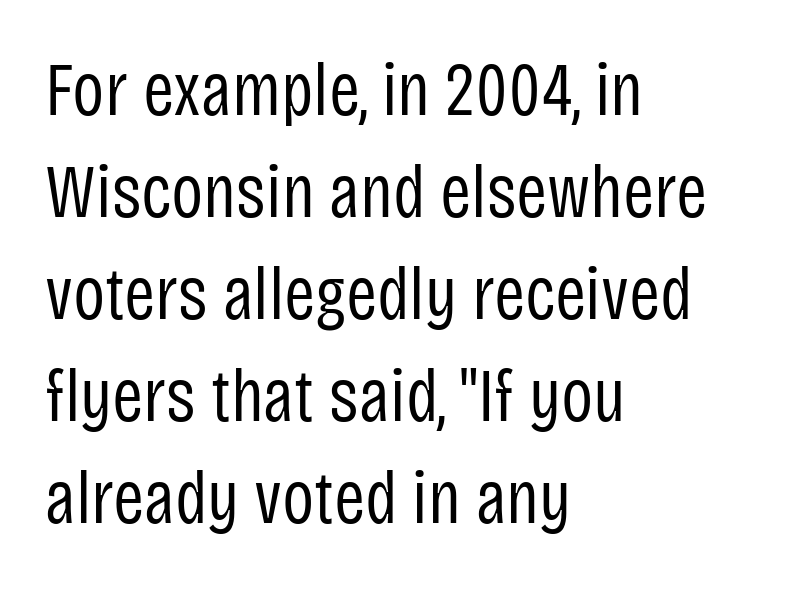
The image shows 75 px regular-weight, condensed sans-serif type, upright; set left-aligned, normal line spacing (1.36x), normal letter spacing, not underlined; low stroke contrast and a large x-height.
